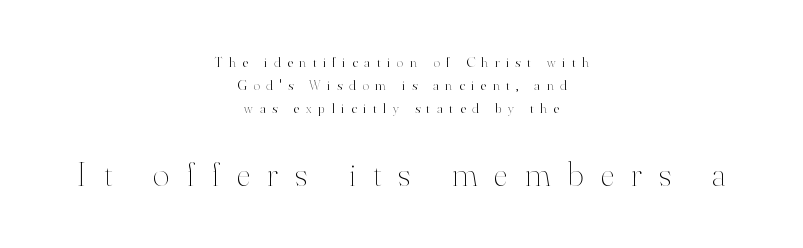
Q: Is the text bold? A: No.
Q: Is the text italic (slanted)? A: No, it is upright.
Q: Is the text underlined? A: No.
Q: How is the paragraph aligned? A: Centered.
Q: Is the spacing between letters normal or unusually wide? A: Unusually wide.
Q: Is the spacing between lines tight, normal or loose? A: Normal.
Q: Which block of text is set in a larger size, the first (top) or the second (bottom)? A: The second (bottom) one.
Q: Width (condensed, normal, or wide)? A: Normal.
Q: Stroke contrast? A: High.
Q: x-height? A: Small.
Q: Monospaced? A: No.
